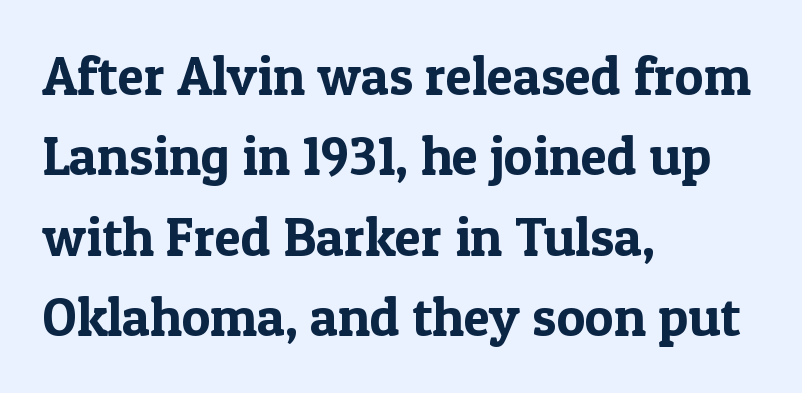
{"serif": "yes", "italic": "no", "width": "normal", "x_height": "medium", "monospaced": "no", "underline": "no", "align": "left", "line_spacing": "normal", "line_spacing_ratio": 1.49, "letter_spacing": "normal", "letter_spacing_em": 0.0, "glyph_px": 54}
